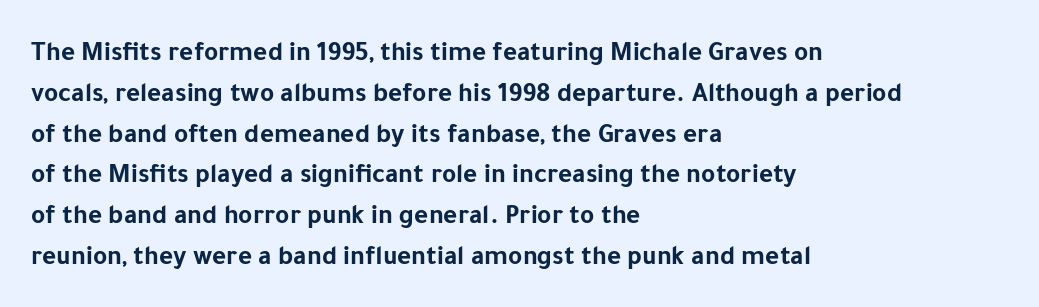
Q: Is the text bold? A: Yes.
Q: Is the text italic (slanted)? A: No, it is upright.
Q: Is the text underlined? A: No.
Q: How is the paragraph aligned? A: Left-aligned.
Q: Is the spacing between letters normal or unusually wide? A: Normal.
Q: Is the spacing between lines tight, normal or loose? A: Normal.
